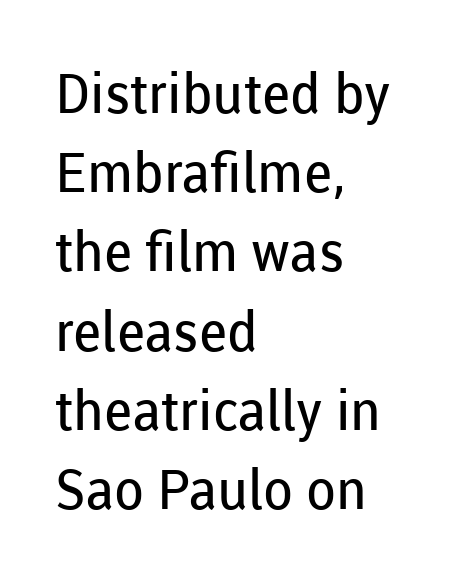
The axis of the letterforms is exactly vertical. Evenly set lines give the paragraph a standard silhouette. In terms of letterspacing, this is plain default setting. Each letter keeps its own natural width here, so spacing adapts to shape. The characters display no serif detailing; their extremities are plain.
